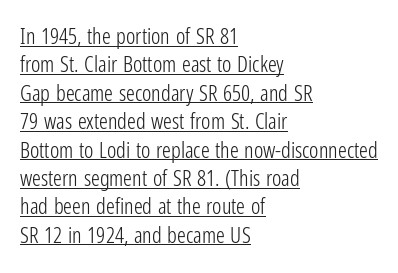
{"italic": "no", "bold": "no", "underline": "yes", "align": "left", "line_spacing": "normal", "line_spacing_ratio": 1.29, "letter_spacing": "normal", "letter_spacing_em": 0.0, "glyph_px": 22}
